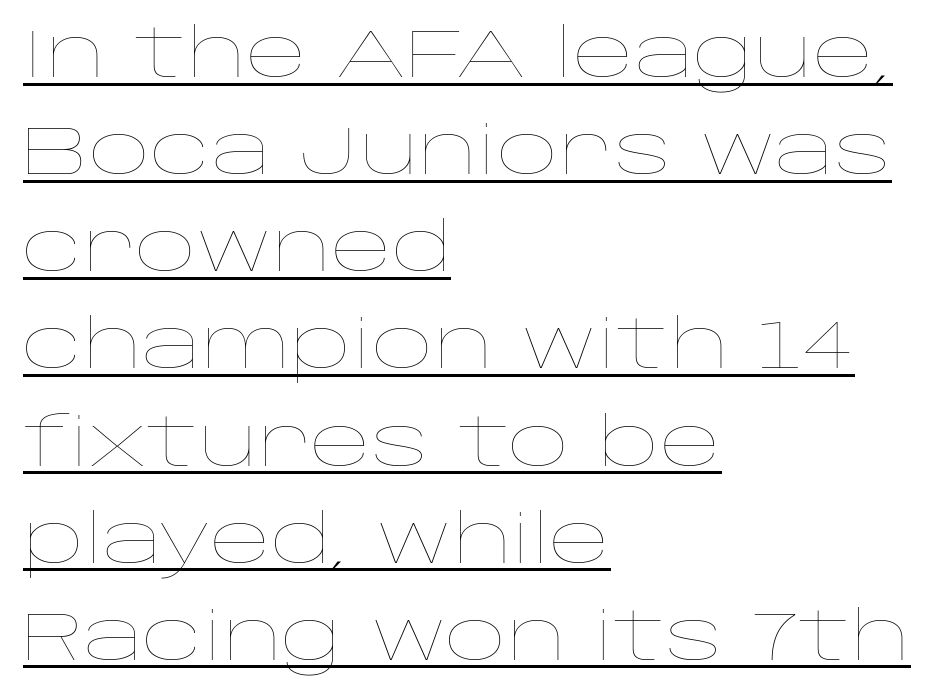
Q: Is the text bold? A: No.
Q: Is the text italic (slanted)? A: No, it is upright.
Q: Is the text underlined? A: Yes.
Q: How is the paragraph aligned? A: Left-aligned.
Q: Is the spacing between letters normal or unusually wide? A: Normal.
Q: Is the spacing between lines tight, normal or loose? A: Normal.
Q: Width (condensed, normal, or wide)? A: Wide.
Q: Stroke contrast? A: Low.
Q: x-height? A: Large.
Q: Monospaced? A: No.
